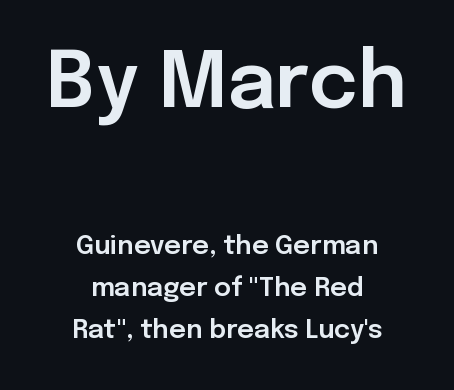
The image shows 78 px sans-serif type, upright; set centered, normal line spacing (1.61x), normal letter spacing, not underlined; the first (top) block is 3.0x larger; low stroke contrast and a medium x-height.
